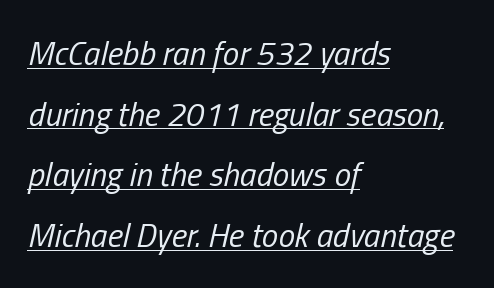
The image shows 33 px regular-weight, condensed type, italic (leaning right); set left-aligned, line spacing 1.84x, normal letter spacing, underlined; low stroke contrast and a medium x-height.
